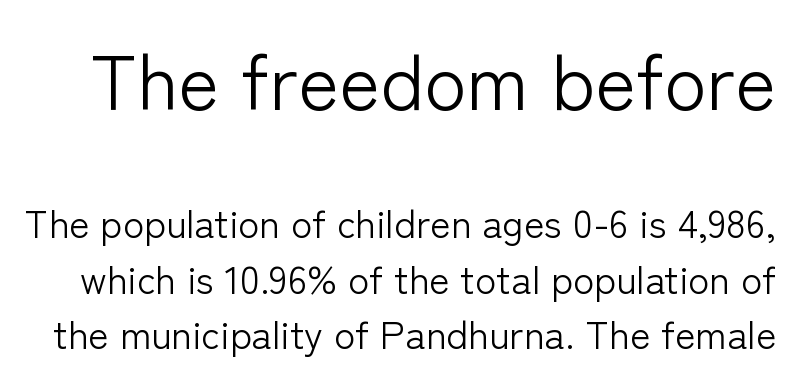
Q: Is the text bold? A: No.
Q: Is the text italic (slanted)? A: No, it is upright.
Q: Is the typeface a serif or a sans-serif typeface? A: Sans-serif.
Q: Is the text underlined? A: No.
Q: Is the spacing between letters normal or unusually wide? A: Normal.
Q: Is the spacing between lines tight, normal or loose? A: Normal.
Q: Which block of text is set in a larger size, the first (top) or the second (bottom)? A: The first (top) one.
Q: Width (condensed, normal, or wide)? A: Normal.
Q: Stroke contrast? A: Low.
Q: x-height? A: Medium.
Q: Monospaced? A: No.
